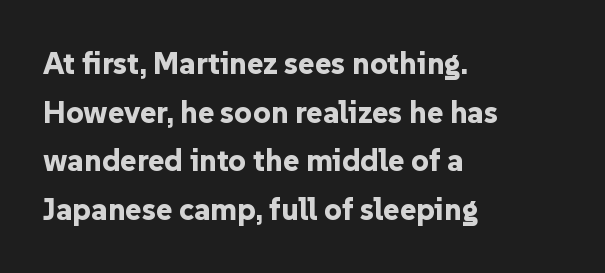
{"serif": "no", "italic": "no", "bold": "yes", "weight": "bold", "width": "normal", "stroke_contrast": "low", "x_height": "medium", "monospaced": "no", "underline": "no", "align": "left", "line_spacing": "normal", "line_spacing_ratio": 1.57, "letter_spacing": "normal", "letter_spacing_em": 0.0, "glyph_px": 31}
